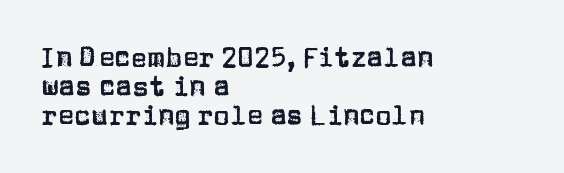
Caption: multi-line text, flush left, ragged right. The area under the type is left untouched. Regarding leading, the lines here are crowded together. Do the letters lean? They stand straight. Letter spacing: default.
